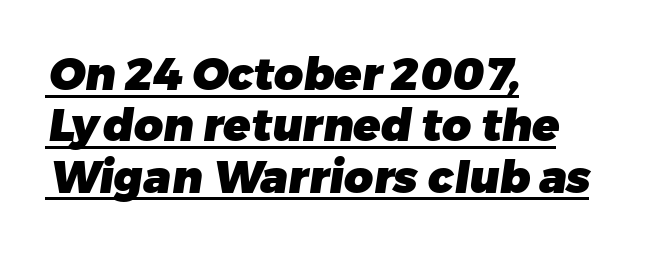
{"serif": "no", "bold": "yes", "weight": "heavy", "width": "normal", "stroke_contrast": "low", "x_height": "medium", "monospaced": "no", "underline": "yes", "align": "left", "line_spacing": "tight", "line_spacing_ratio": 1.14, "letter_spacing": "normal", "letter_spacing_em": 0.0, "glyph_px": 45}
